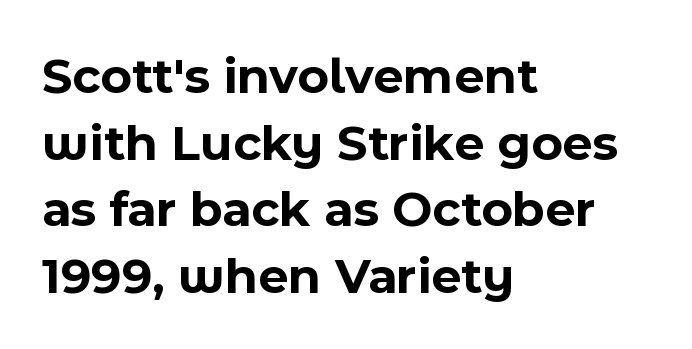
{"serif": "no", "italic": "no", "bold": "yes", "weight": "bold", "width": "normal", "x_height": "medium", "monospaced": "no", "underline": "no", "align": "left", "line_spacing": "normal", "line_spacing_ratio": 1.28, "letter_spacing": "normal", "letter_spacing_em": 0.0, "glyph_px": 52}
